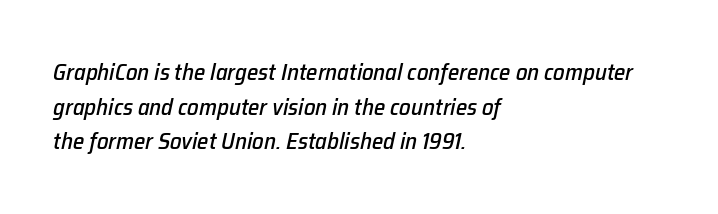
Q: Is the text italic (slanted)? A: Yes, it leans right by about 12 degrees.
Q: Is the text underlined? A: No.
Q: How is the paragraph aligned? A: Left-aligned.
Q: Is the spacing between letters normal or unusually wide? A: Normal.
Q: Is the spacing between lines tight, normal or loose? A: Normal.
